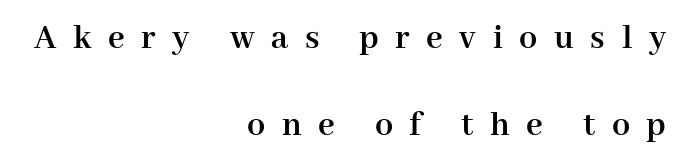
Tracking value appears strongly positive — letters spread wide. The type family on display is of the serif kind. Anything drawn beneath the words? Only blank space. What weight is shown? A full bold with thick strokes. It's the straight-up-and-down kind of type. Each line ends at the same right margin while the left side varies.
